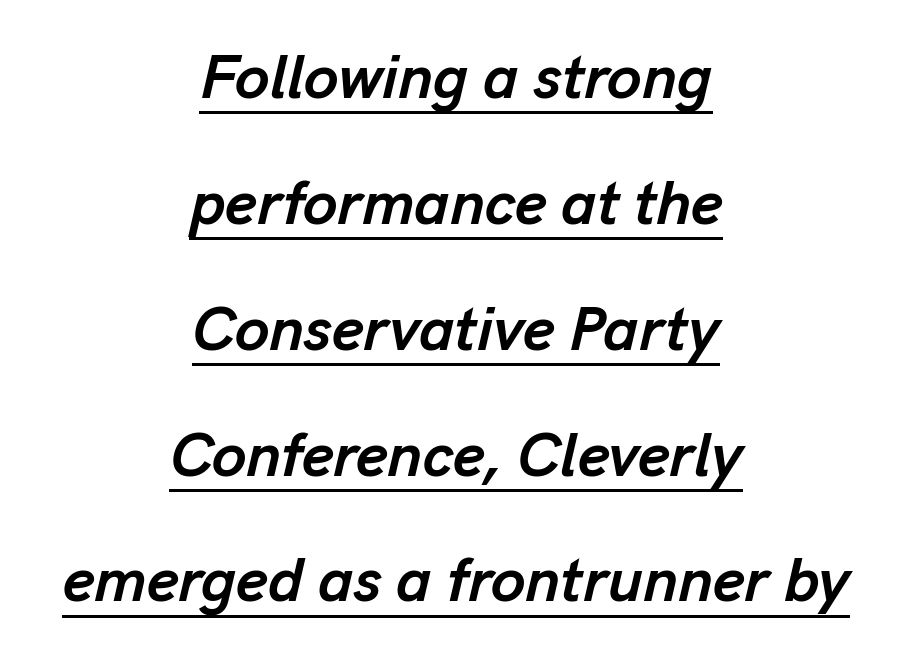
{"italic": "yes", "lean": "right", "slant_degrees": 13, "bold": "yes", "weight": "semibold", "width": "normal", "stroke_contrast": "low", "x_height": "medium", "monospaced": "no", "underline": "yes", "align": "center", "line_spacing": "loose", "line_spacing_ratio": 2.03, "letter_spacing": "normal", "letter_spacing_em": 0.0, "glyph_px": 62}
